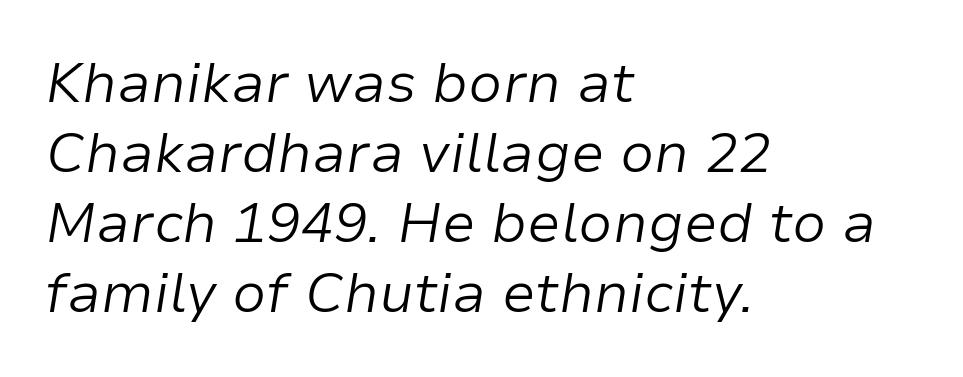
This is not heavy type; no bold has been used. An italicized treatment has been applied to the whole sample. Each new line begins a customary step beneath the previous one. In terms of letterspacing, this is plain default setting. Each row of text sits above clean, open space. These lines stack with their left ends in a neat column.
